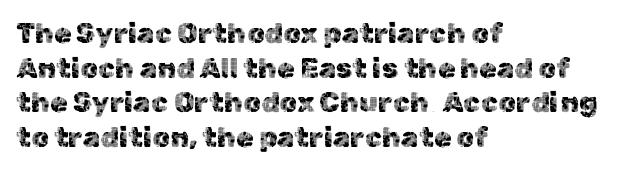
Honestly, there is no underline to notice here at all. Think of a printed novel: that variable character pitch is what you see here. A typesetter would label this face a sans. In terms of posture, this sample is upright.
